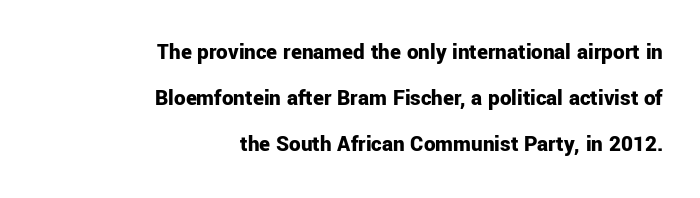
Q: Is the text bold? A: Yes.
Q: Is the text italic (slanted)? A: No, it is upright.
Q: Is the text underlined? A: No.
Q: How is the paragraph aligned? A: Right-aligned.
Q: Is the spacing between letters normal or unusually wide? A: Normal.
Q: Is the spacing between lines tight, normal or loose? A: Loose.
